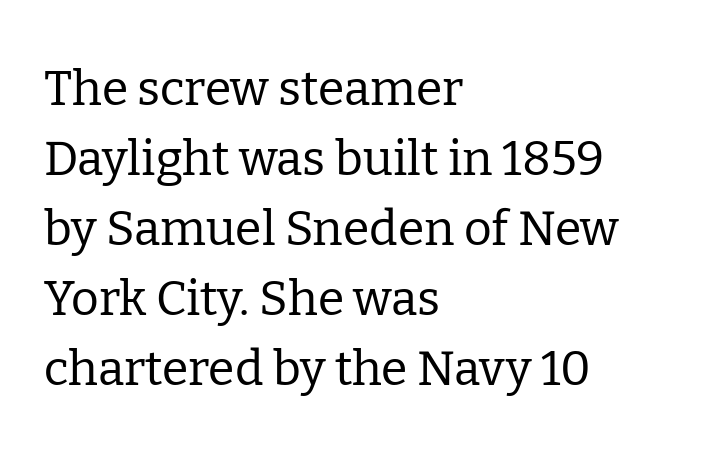
The image shows 48 px regular-weight serif type, upright; set left-aligned, normal line spacing (1.46x), normal letter spacing, not underlined; low stroke contrast and a medium x-height.
